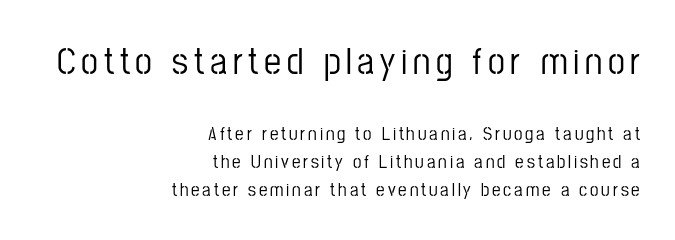
Q: Is the text italic (slanted)? A: No, it is upright.
Q: Is the typeface a serif or a sans-serif typeface? A: Sans-serif.
Q: Is the text underlined? A: No.
Q: How is the paragraph aligned? A: Right-aligned.
Q: Is the spacing between lines tight, normal or loose? A: Normal.
Q: Which block of text is set in a larger size, the first (top) or the second (bottom)? A: The first (top) one.
Q: Width (condensed, normal, or wide)? A: Condensed.
Q: Stroke contrast? A: Low.
Q: x-height? A: Medium.
Q: Monospaced? A: No.
